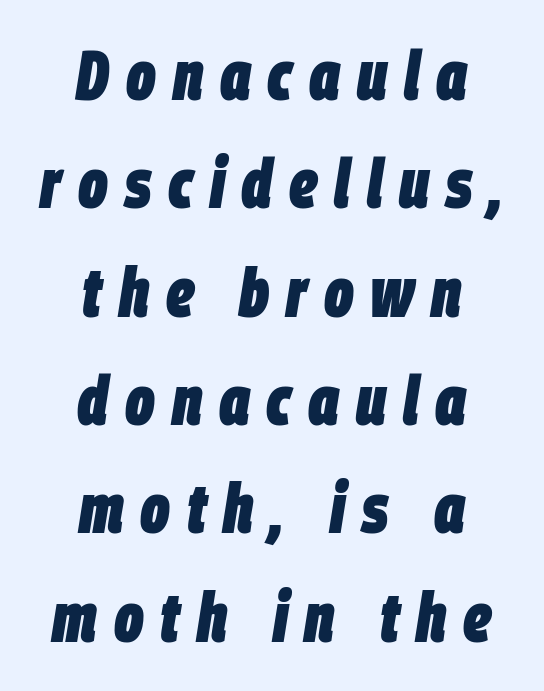
{"italic": "yes", "lean": "right", "slant_degrees": 9, "bold": "yes", "weight": "heavy", "width": "condensed", "stroke_contrast": "low", "x_height": "large", "monospaced": "no", "underline": "no", "align": "center", "line_spacing": "normal", "line_spacing_ratio": 1.57, "letter_spacing": "wide", "letter_spacing_em": 0.24, "glyph_px": 69}
